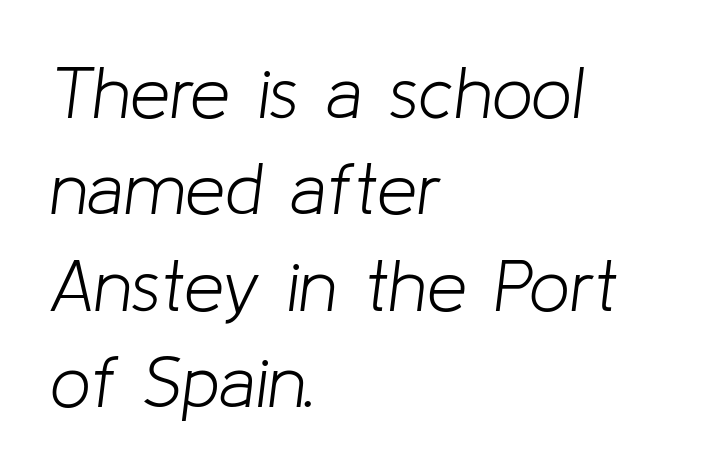
{"italic": "yes", "lean": "right", "slant_degrees": 8, "bold": "no", "weight": "light", "width": "normal", "stroke_contrast": "low", "x_height": "medium", "monospaced": "no", "underline": "no", "align": "left", "line_spacing": "normal", "line_spacing_ratio": 1.34, "letter_spacing": "normal", "letter_spacing_em": 0.0, "glyph_px": 72}
